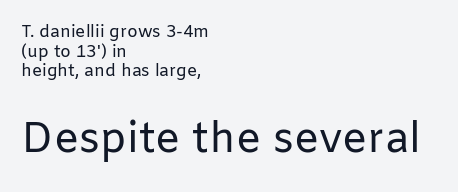
Q: Is the text bold? A: No.
Q: Is the text italic (slanted)? A: No, it is upright.
Q: Is the typeface a serif or a sans-serif typeface? A: Sans-serif.
Q: Is the text underlined? A: No.
Q: How is the paragraph aligned? A: Left-aligned.
Q: Is the spacing between letters normal or unusually wide? A: Normal.
Q: Is the spacing between lines tight, normal or loose? A: Tight.
Q: Which block of text is set in a larger size, the first (top) or the second (bottom)? A: The second (bottom) one.
Q: Width (condensed, normal, or wide)? A: Normal.
Q: Stroke contrast? A: Low.
Q: x-height? A: Medium.
Q: Monospaced? A: No.
